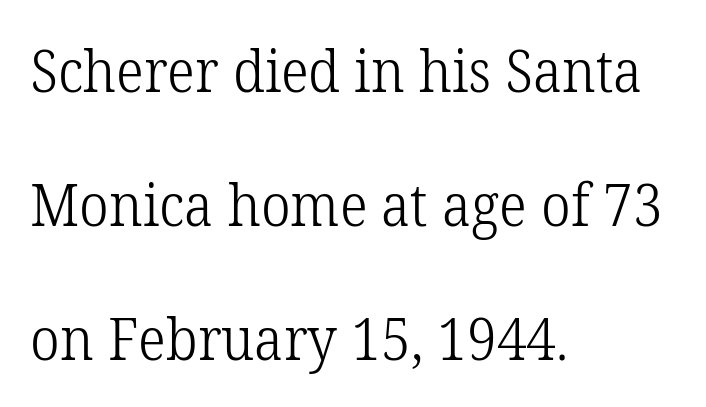
Note the varied advance widths — an 'i' is clearly narrower than an 'm'. How are the letters spaced? Ordinarily, with no added tracking. Which margin do the lines hug? The left one — the right edge is uneven. Yep, those are serifs on the letters.
